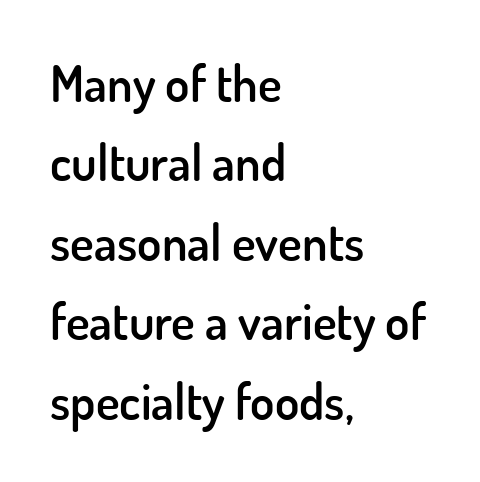
{"serif": "no", "italic": "no", "bold": "semi", "weight": "semibold", "width": "normal", "stroke_contrast": "low", "x_height": "small", "monospaced": "no", "underline": "no", "align": "left", "line_spacing": "normal", "line_spacing_ratio": 1.59, "letter_spacing": "normal", "letter_spacing_em": 0.0, "glyph_px": 50}
